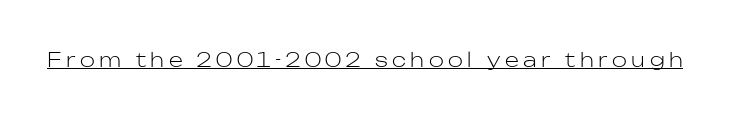
You can tell it's not italic because the verticals are truly vertical. Vertical stems look standard width or narrower in stroke. Inter-character spacing is expanded well beyond the font's built-in metrics. The specimen includes a rule beneath the text block's lines.
